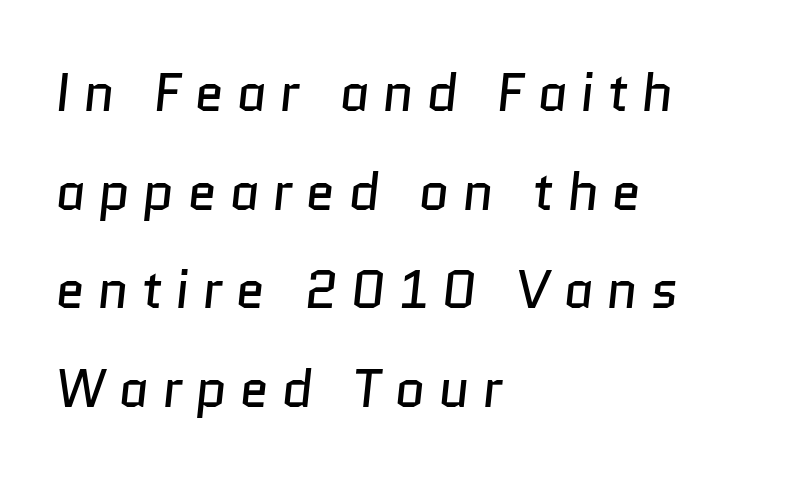
{"serif": "no", "bold": "no", "weight": "regular", "width": "normal", "stroke_contrast": "low", "x_height": "medium", "monospaced": "no", "underline": "no", "align": "left", "line_spacing_ratio": 1.86, "letter_spacing": "wide", "letter_spacing_em": 0.24, "glyph_px": 53}
